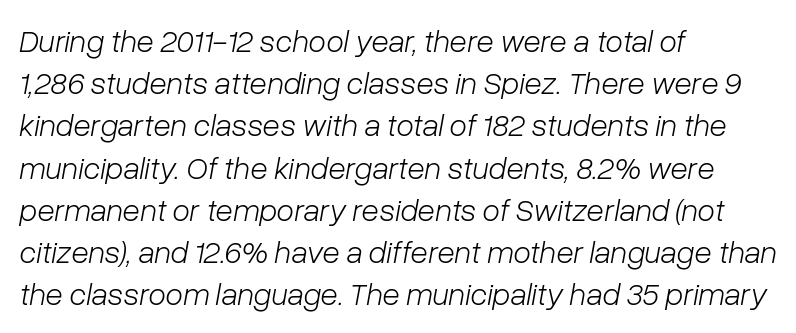
The image shows 32 px light type, italic (leaning right); set left-aligned, normal line spacing (1.32x), normal letter spacing, not underlined; low stroke contrast and a medium x-height.
